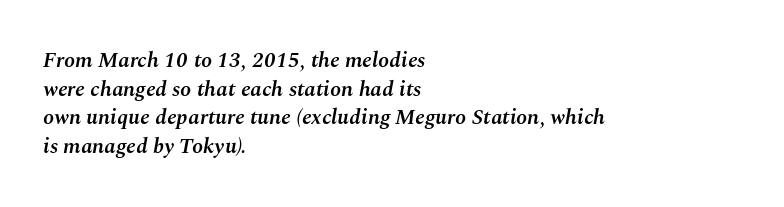
Q: Is the text bold? A: Semi-bold.
Q: Is the text italic (slanted)? A: Yes, it leans right by about 10 degrees.
Q: Is the text underlined? A: No.
Q: How is the paragraph aligned? A: Left-aligned.
Q: Is the spacing between letters normal or unusually wide? A: Normal.
Q: Is the spacing between lines tight, normal or loose? A: Normal.
